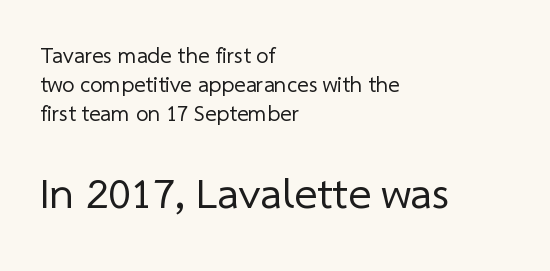
Has an underline been added? It has not. The rendering uses natural spacing where letterforms have individual widths. The rendering uses a moderate line-height, typical for paragraphs. Summary of weight: not heavy and not bold. Look at the bottom of the vertical strokes: they stop flat, with no serifs. Left-aligned paragraph, ragged on the right.
